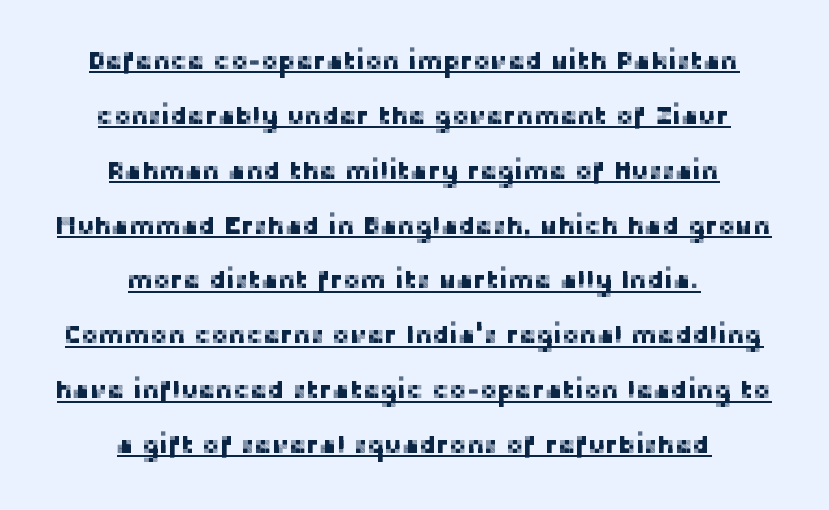
Q: Is the text italic (slanted)? A: No, it is upright.
Q: Is the text underlined? A: Yes.
Q: How is the paragraph aligned? A: Centered.
Q: Is the spacing between letters normal or unusually wide? A: Normal.
Q: Is the spacing between lines tight, normal or loose? A: Loose.
